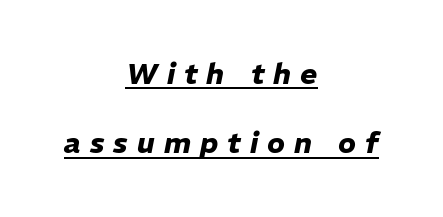
Tracking here is generous; glyphs stand well apart from one another. The space between consecutive lines is lavish. A typesetter would call this proportional, since set widths differ per character. This rendering features underlined lettering.
